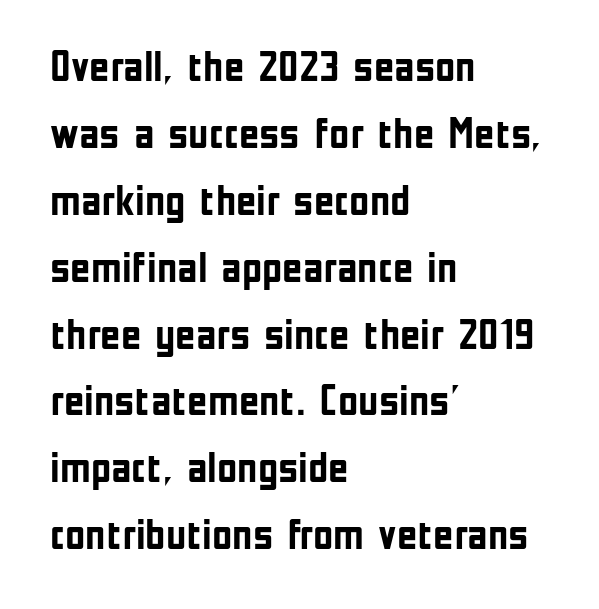
Q: Is the text bold? A: Yes.
Q: Is the text italic (slanted)? A: No, it is upright.
Q: Is the typeface a serif or a sans-serif typeface? A: Sans-serif.
Q: Is the text underlined? A: No.
Q: How is the paragraph aligned? A: Left-aligned.
Q: Is the spacing between letters normal or unusually wide? A: Normal.
Q: Is the spacing between lines tight, normal or loose? A: Normal.
Q: Width (condensed, normal, or wide)? A: Condensed.
Q: Stroke contrast? A: Low.
Q: x-height? A: Medium.
Q: Monospaced? A: No.
